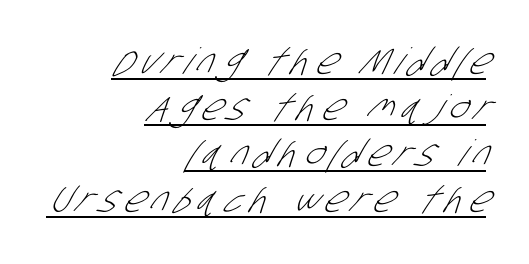
The image shows 36 px light, condensed sans-serif type; set right-aligned, normal line spacing (1.28x), unusually wide letter spacing (+0.2 em), underlined; low stroke contrast and a large x-height.
